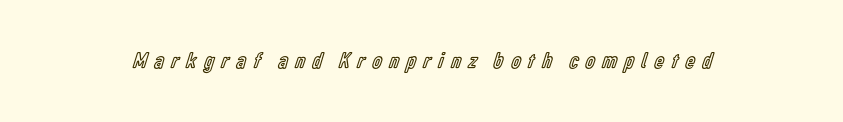
{"underline": "no", "letter_spacing": "wide", "letter_spacing_em": 0.33, "glyph_px": 23}
